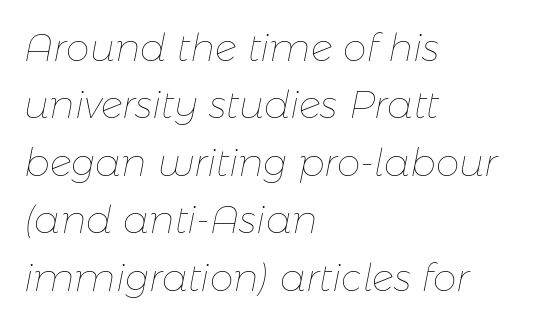
Q: Is the text bold? A: No.
Q: Is the text italic (slanted)? A: Yes, it leans right by about 11 degrees.
Q: Is the text underlined? A: No.
Q: How is the paragraph aligned? A: Left-aligned.
Q: Is the spacing between letters normal or unusually wide? A: Normal.
Q: Is the spacing between lines tight, normal or loose? A: Normal.
Q: Width (condensed, normal, or wide)? A: Normal.
Q: Stroke contrast? A: Low.
Q: x-height? A: Medium.
Q: Monospaced? A: No.
